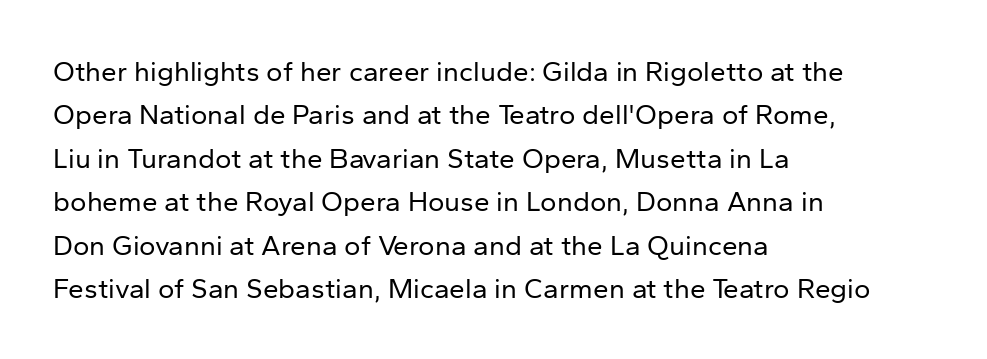
The characters are drawn with everyday or finer stroke widths. Teacher's note: observe the even left margin — that is flush-left alignment. Horizontal bands of white between lines are of average thickness. Unlike italic type, these characters show no tilt at all. Words float on clear page, feet unadorned. These lines are rendered in a variable-pitch font.
